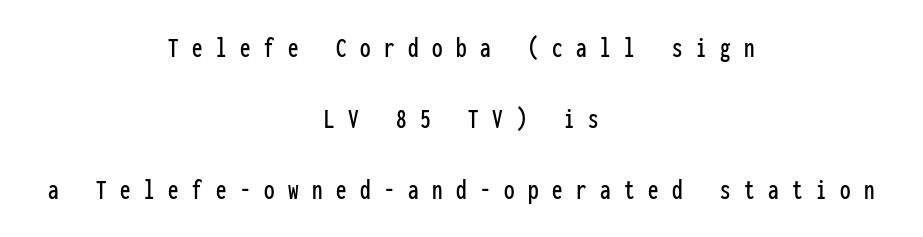
The image shows 30 px condensed sans-serif type, upright, monospaced; set centered, loose line spacing (2.37x), unusually wide letter spacing (+0.45 em), not underlined; low stroke contrast and a medium x-height.
